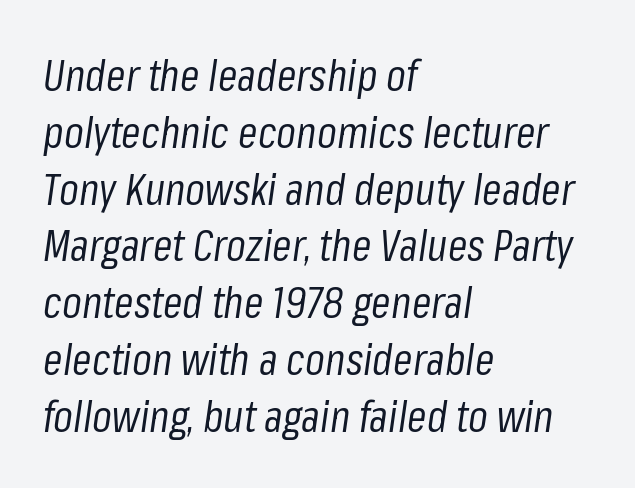
{"italic": "yes", "lean": "right", "slant_degrees": 8, "bold": "no", "weight": "regular", "width": "condensed", "stroke_contrast": "low", "x_height": "medium", "monospaced": "no", "underline": "no", "align": "left", "line_spacing": "normal", "line_spacing_ratio": 1.29, "letter_spacing": "normal", "letter_spacing_em": 0.0, "glyph_px": 44}
